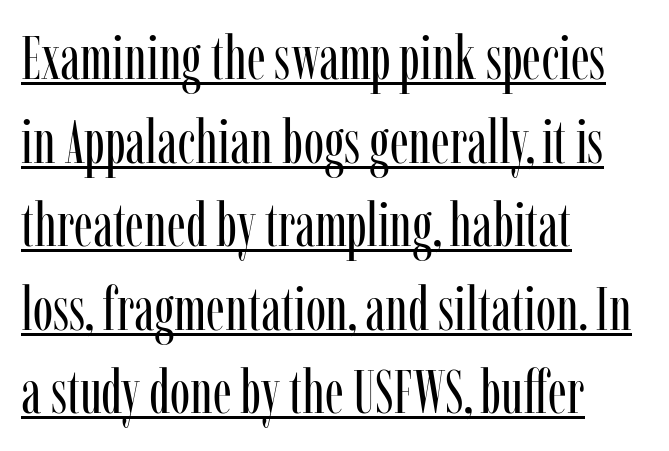
The image shows 61 px regular-weight, condensed serif type, upright; set left-aligned, normal line spacing (1.37x), normal letter spacing, underlined; low stroke contrast and a medium x-height.
